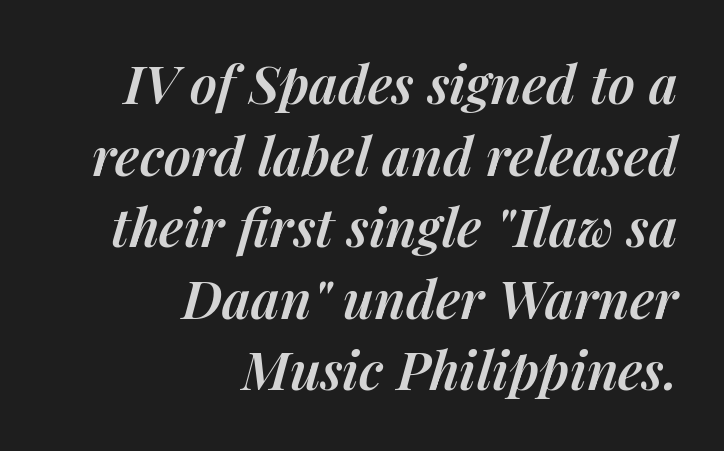
Q: Is the text bold? A: Semi-bold.
Q: Is the text italic (slanted)? A: Yes, it leans right by about 14 degrees.
Q: Is the text underlined? A: No.
Q: How is the paragraph aligned? A: Right-aligned.
Q: Is the spacing between letters normal or unusually wide? A: Normal.
Q: Is the spacing between lines tight, normal or loose? A: Normal.
Q: Width (condensed, normal, or wide)? A: Normal.
Q: Stroke contrast? A: Medium.
Q: x-height? A: Medium.
Q: Monospaced? A: No.
